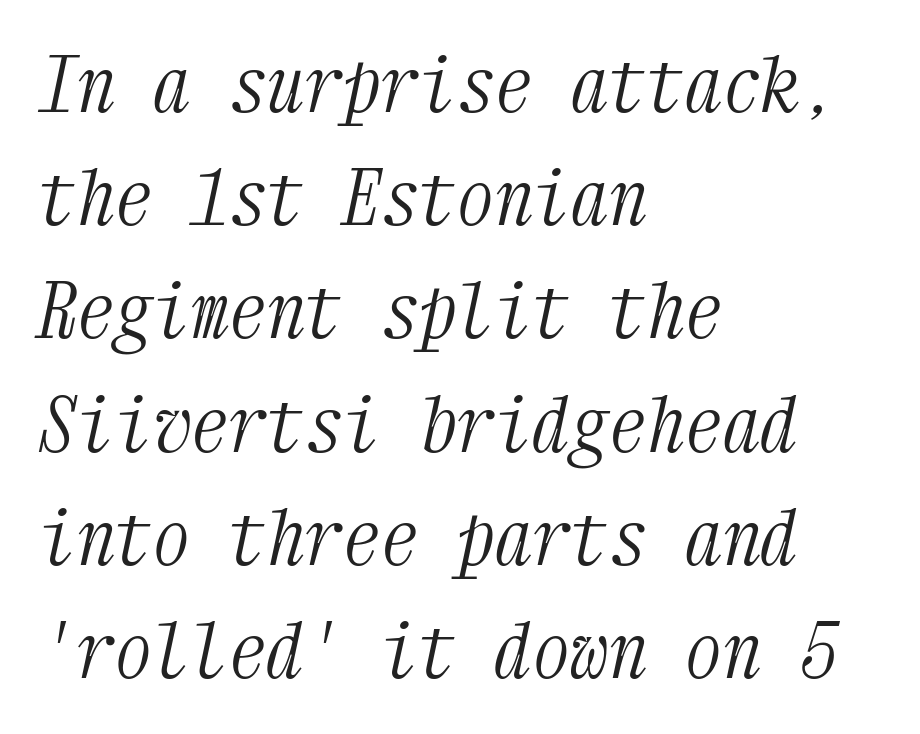
{"serif": "yes", "italic": "yes", "lean": "right", "slant_degrees": 12, "bold": "no", "weight": "light", "width": "condensed", "stroke_contrast": "medium", "x_height": "medium", "monospaced": "yes", "underline": "no", "align": "left", "line_spacing": "normal", "line_spacing_ratio": 1.49, "letter_spacing": "normal", "letter_spacing_em": 0.0, "glyph_px": 76}
